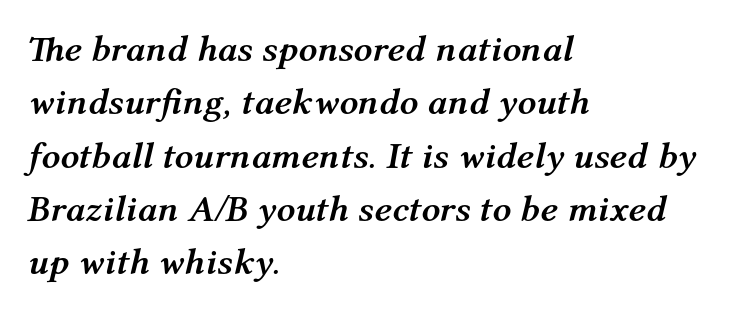
{"italic": "yes", "lean": "right", "slant_degrees": 12, "bold": "yes", "weight": "semibold", "width": "normal", "stroke_contrast": "medium", "x_height": "medium", "monospaced": "no", "underline": "no", "align": "left", "line_spacing": "normal", "line_spacing_ratio": 1.44, "letter_spacing": "normal", "letter_spacing_em": 0.0, "glyph_px": 37}
